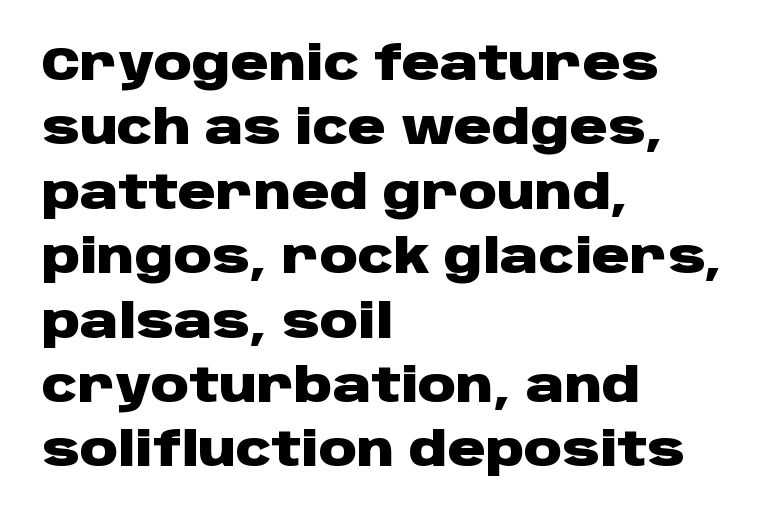
Q: Is the text bold? A: Yes.
Q: Is the text italic (slanted)? A: No, it is upright.
Q: Is the typeface a serif or a sans-serif typeface? A: Sans-serif.
Q: Is the text underlined? A: No.
Q: How is the paragraph aligned? A: Left-aligned.
Q: Is the spacing between letters normal or unusually wide? A: Normal.
Q: Is the spacing between lines tight, normal or loose? A: Normal.
Q: Width (condensed, normal, or wide)? A: Wide.
Q: Stroke contrast? A: Low.
Q: x-height? A: Large.
Q: Monospaced? A: No.
